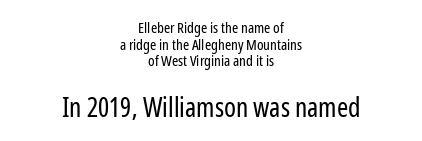
Anything drawn beneath the words? Only blank space. Short and long lines alike share a common midpoint. Default kerning and tracking; the words read as compact shapes. Larger block? The one below; the one above is distinctly smaller.
